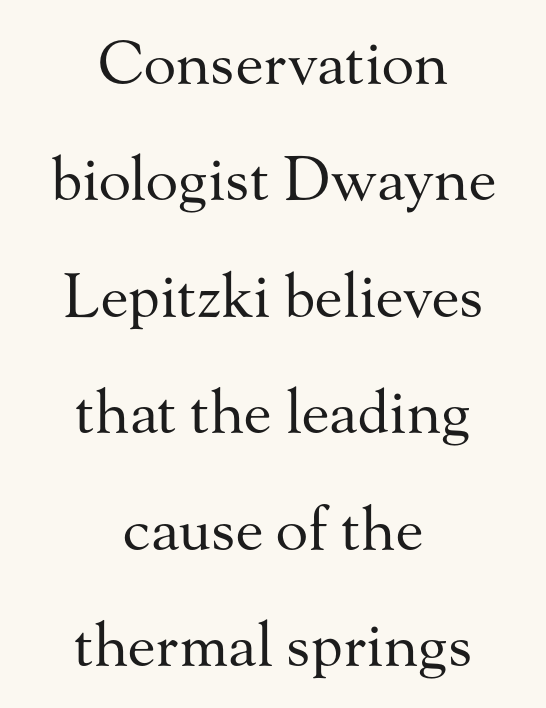
{"serif": "yes", "italic": "no", "bold": "no", "weight": "regular", "width": "normal", "stroke_contrast": "medium", "x_height": "small", "monospaced": "no", "underline": "no", "align": "center", "line_spacing": "loose", "line_spacing_ratio": 1.94, "letter_spacing": "normal", "letter_spacing_em": 0.0, "glyph_px": 60}
